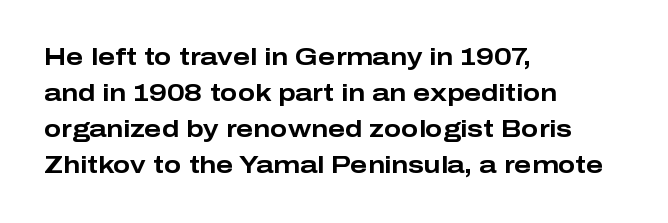
{"italic": "no", "bold": "yes", "underline": "no", "align": "left", "line_spacing": "normal", "line_spacing_ratio": 1.57, "letter_spacing": "normal", "letter_spacing_em": 0.0, "glyph_px": 23}
